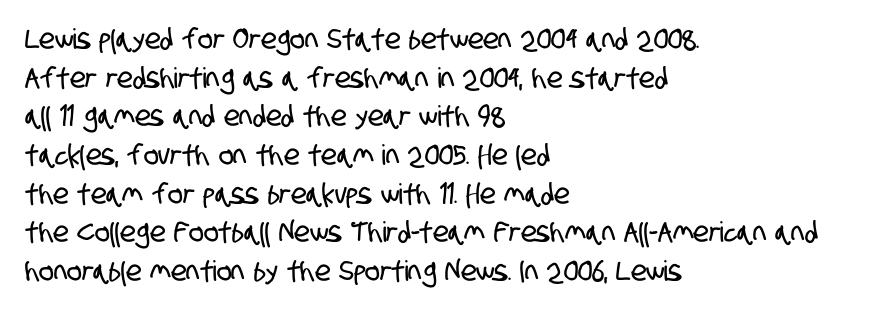
Honestly, there is no underline to notice here at all. The ragged edge is on the right, which tells us the setting is flush left. The gaps between neighbouring characters are ordinary and unremarkable. A typesetter would call this leading conventional body-copy spacing.
